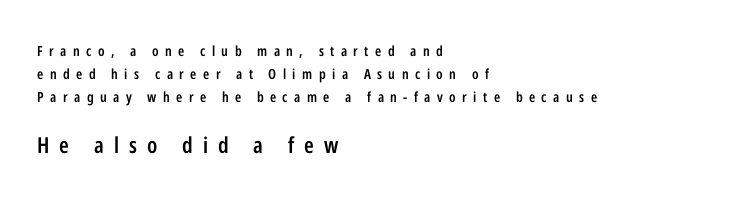
{"italic": "no", "bold": "semi", "underline": "no", "align": "left", "line_spacing": "normal", "line_spacing_ratio": 1.64, "letter_spacing": "wide", "letter_spacing_em": 0.46, "larger_block": "second", "size_ratio": 1.57, "glyph_px": 22}
